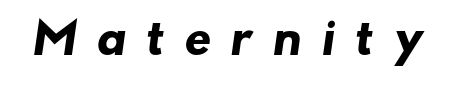
Q: Is the text bold? A: Yes.
Q: Is the typeface a serif or a sans-serif typeface? A: Sans-serif.
Q: Is the text underlined? A: No.
Q: Is the spacing between letters normal or unusually wide? A: Unusually wide.
Q: Width (condensed, normal, or wide)? A: Wide.
Q: Stroke contrast? A: Low.
Q: x-height? A: Small.
Q: Monospaced? A: No.
